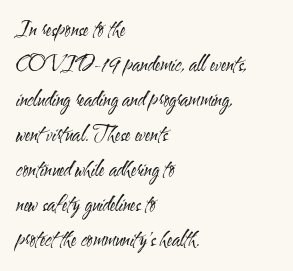
Q: Is the text bold? A: No.
Q: Is the text italic (slanted)? A: Yes.
Q: Is the text underlined? A: No.
Q: How is the paragraph aligned? A: Left-aligned.
Q: Is the spacing between letters normal or unusually wide? A: Normal.
